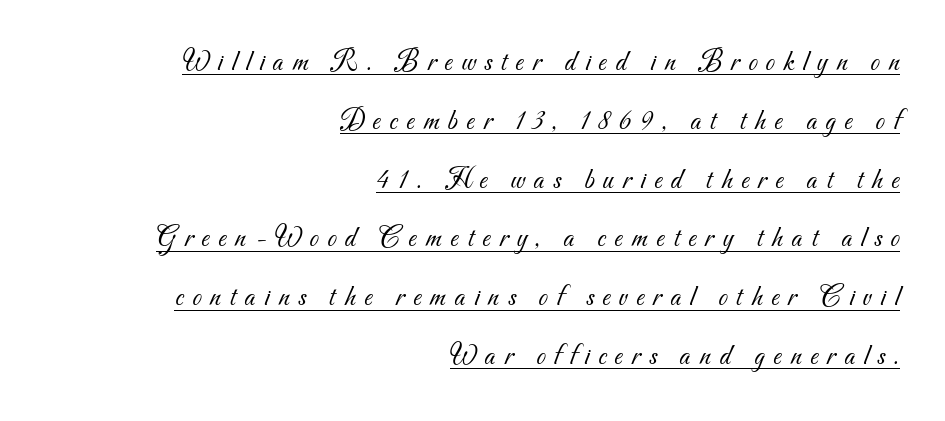
{"serif": "no", "bold": "no", "weight": "light", "width": "normal", "stroke_contrast": "medium", "x_height": "small", "monospaced": "no", "underline": "yes", "align": "right", "line_spacing": "loose", "line_spacing_ratio": 1.96, "letter_spacing": "wide", "letter_spacing_em": 0.29, "glyph_px": 30}
